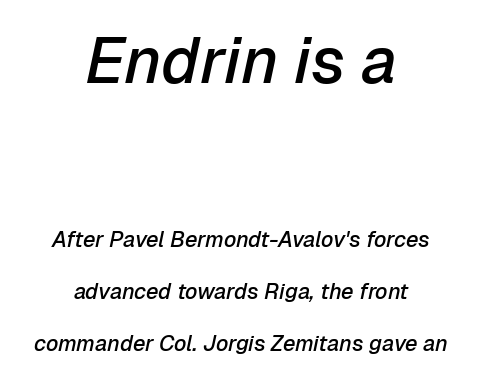
{"italic": "yes", "lean": "right", "slant_degrees": 12, "bold": "semi", "weight": "semibold", "width": "normal", "stroke_contrast": "low", "x_height": "medium", "monospaced": "no", "underline": "no", "align": "center", "line_spacing": "loose", "line_spacing_ratio": 2.38, "letter_spacing": "normal", "letter_spacing_em": 0.0, "larger_block": "first", "size_ratio": 2.95, "glyph_px": 65}
